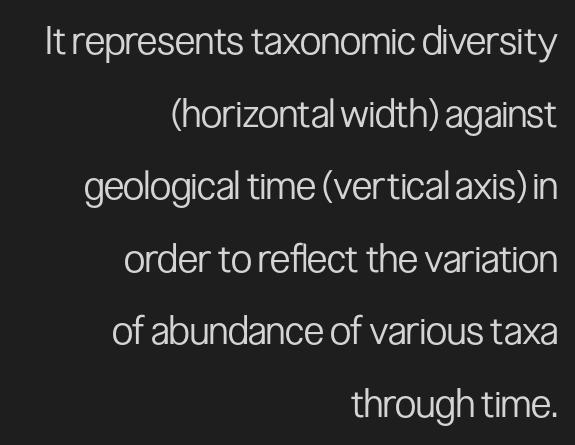
The image shows 39 px regular-weight, condensed sans-serif type, upright; set right-aligned, line spacing 1.86x, normal letter spacing, not underlined; low stroke contrast and a medium x-height.
